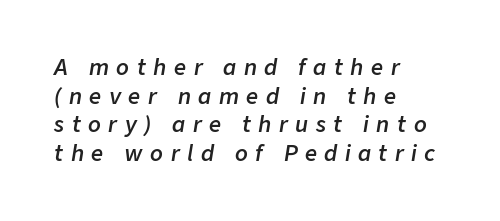
Q: Is the text bold? A: Semi-bold.
Q: Is the text italic (slanted)? A: Yes, it leans right by about 9 degrees.
Q: Is the text underlined? A: No.
Q: How is the paragraph aligned? A: Left-aligned.
Q: Is the spacing between letters normal or unusually wide? A: Unusually wide.
Q: Is the spacing between lines tight, normal or loose? A: Normal.
